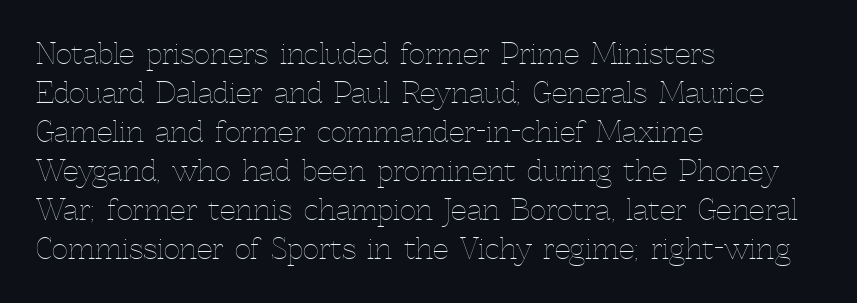
{"italic": "no", "bold": "no", "weight": "thin", "width": "normal", "x_height": "medium", "monospaced": "no", "underline": "no", "align": "left", "line_spacing": "normal", "line_spacing_ratio": 1.39, "letter_spacing": "normal", "letter_spacing_em": 0.0, "glyph_px": 28}
